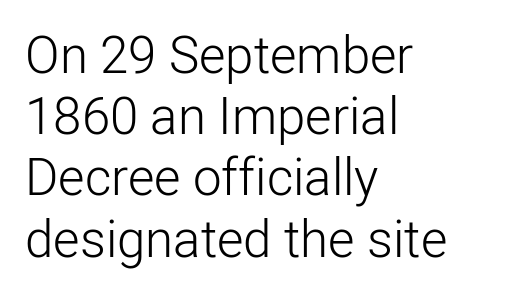
The face used here is proportionally spaced, like ordinary book or web type. You could call the tracking neutral — neither tight nor loose. This rendering uses left alignment, leaving the right contour irregular. Rule under the text: the space is simply empty. The font family rendered here belongs to the sans-serif group. Weight class: somewhere from thin through regular.
